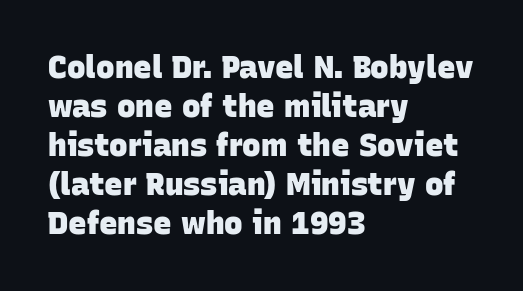
{"serif": "no", "bold": "yes", "weight": "heavy", "width": "normal", "stroke_contrast": "low", "x_height": "large", "monospaced": "no", "underline": "no", "align": "left", "line_spacing": "normal", "line_spacing_ratio": 1.26, "letter_spacing": "normal", "letter_spacing_em": 0.0, "glyph_px": 31}
